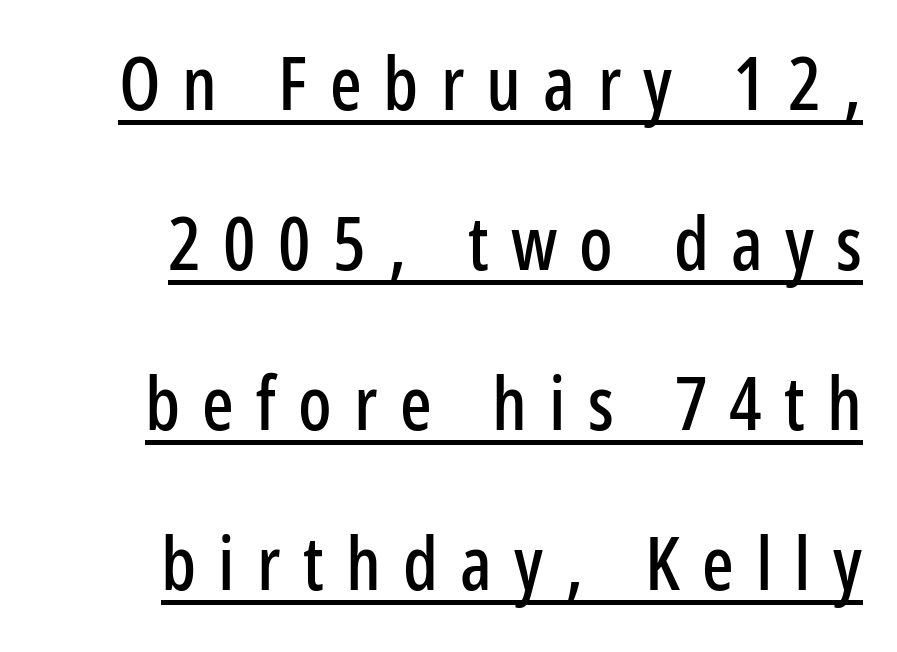
Compared with typical body copy, the letter spacing here is much looser. Spacing verdict: proportional, widths tailored to each character. One-word summary of the alignment: right. Italic? Not at all — the glyphs are vertical.
